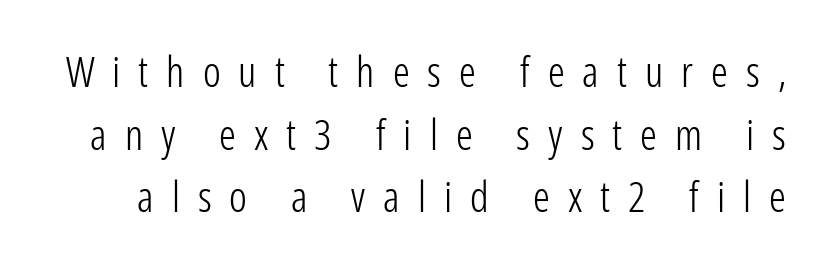
{"serif": "no", "italic": "no", "bold": "no", "weight": "light", "width": "condensed", "stroke_contrast": "low", "x_height": "medium", "monospaced": "no", "underline": "no", "line_spacing": "normal", "line_spacing_ratio": 1.49, "letter_spacing": "wide", "letter_spacing_em": 0.43, "glyph_px": 42}
